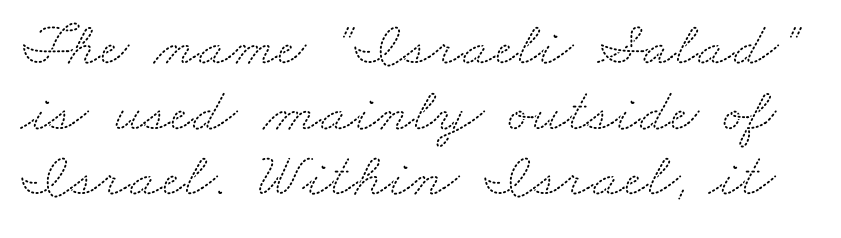
{"serif": "yes", "width": "wide", "stroke_contrast": "medium", "x_height": "small", "monospaced": "no", "underline": "no", "line_spacing": "tight", "line_spacing_ratio": 1.04, "letter_spacing": "normal", "letter_spacing_em": 0.0, "glyph_px": 63}
